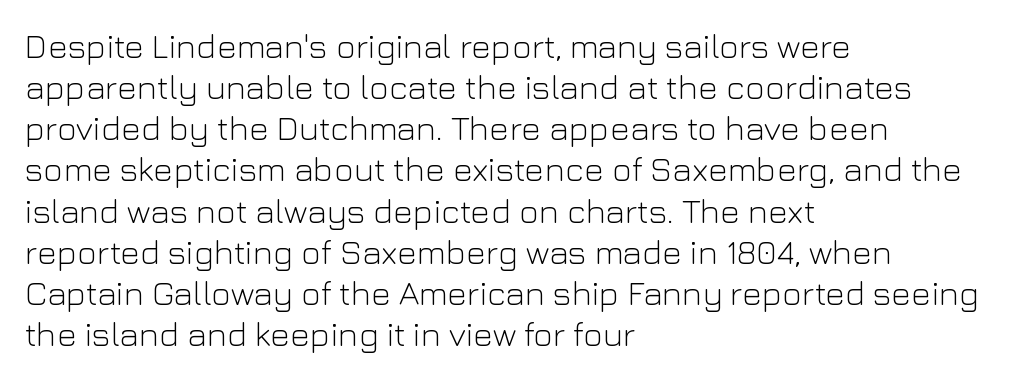
The image shows 34 px light sans-serif type, upright; set left-aligned, line spacing 1.21x, normal letter spacing, not underlined; low stroke contrast and a medium x-height.
